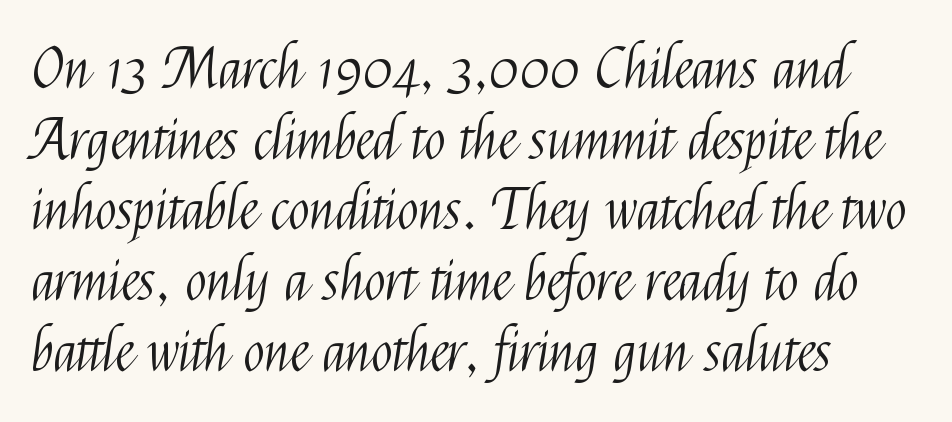
The passage shown is typed in a proportional face where columns would drift. The letterforms sit at book weight or below. The characters display no serif detailing; their extremities are plain.
